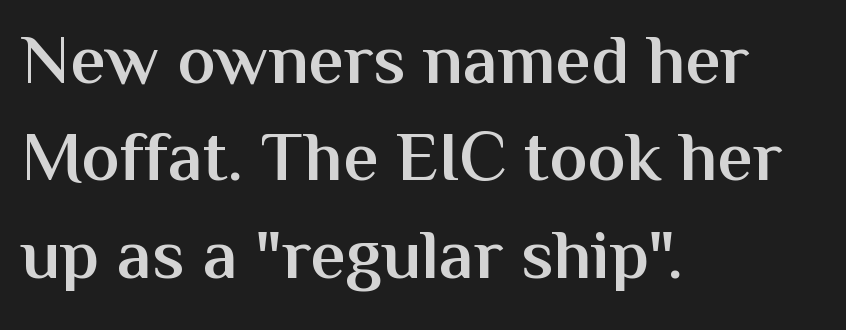
{"serif": "no", "italic": "no", "bold": "semi", "weight": "semibold", "width": "normal", "stroke_contrast": "medium", "x_height": "medium", "monospaced": "no", "underline": "no", "align": "left", "line_spacing": "normal", "line_spacing_ratio": 1.37, "letter_spacing": "normal", "letter_spacing_em": 0.0, "glyph_px": 71}
